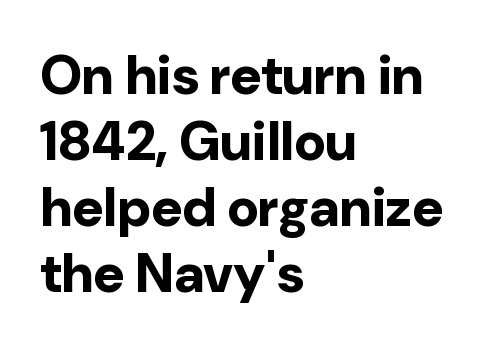
Does the copy run flush right? No — it runs flush left. Compared with typical body copy, the letter spacing here is the same. Here the designer chose a conventional face with non-uniform glyph widths. Lines of text with bare space underneath.
